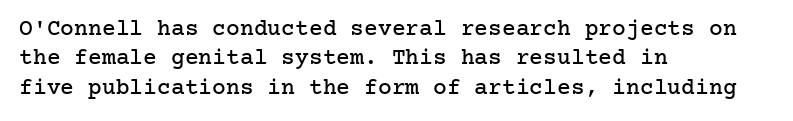
{"italic": "no", "underline": "no", "align": "left", "line_spacing": "normal", "line_spacing_ratio": 1.28, "letter_spacing": "normal", "letter_spacing_em": 0.0, "glyph_px": 23}
